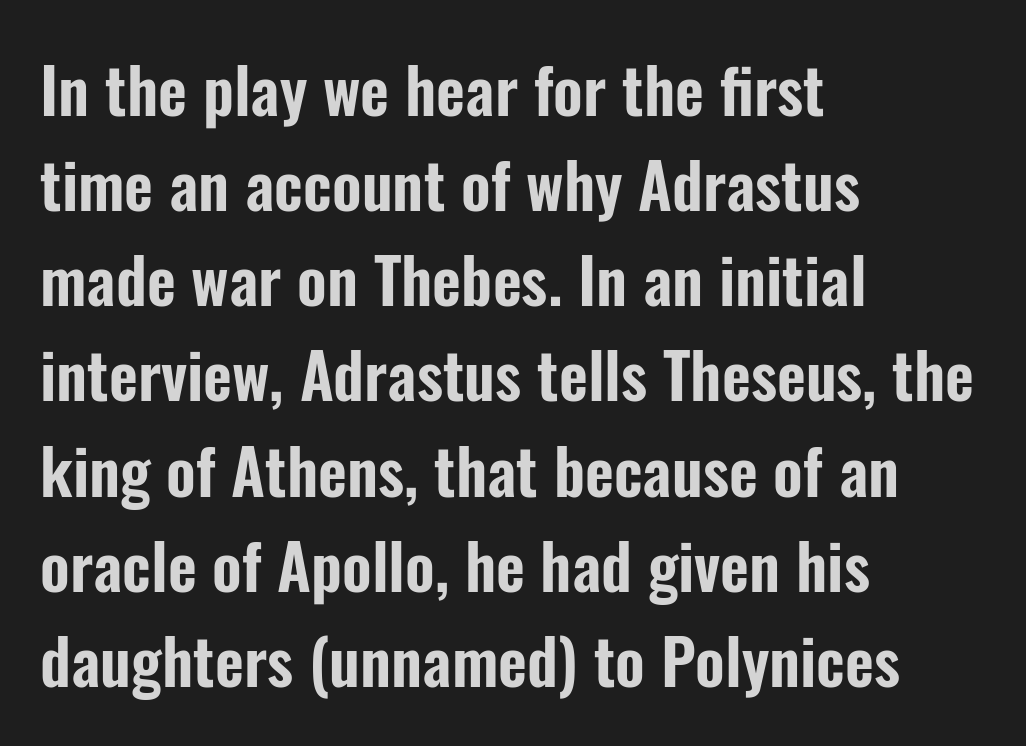
{"serif": "no", "italic": "no", "width": "condensed", "stroke_contrast": "low", "x_height": "medium", "monospaced": "no", "underline": "no", "align": "left", "line_spacing": "normal", "line_spacing_ratio": 1.51, "letter_spacing": "normal", "letter_spacing_em": 0.0, "glyph_px": 63}
